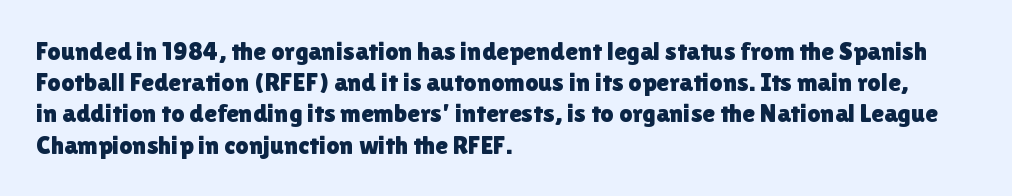
The image shows 26 px text type, upright; set left-aligned, line spacing 1.2x, normal letter spacing, not underlined.
